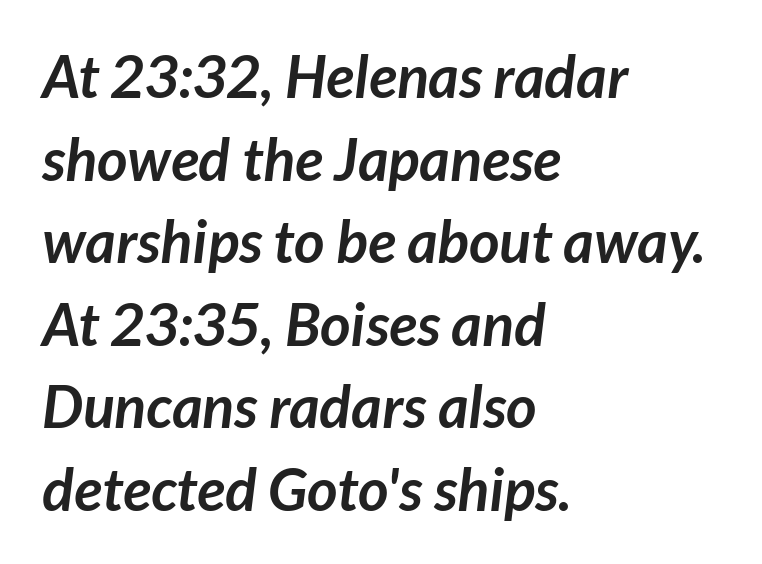
The image shows 59 px semibold sans-serif type; set left-aligned, normal line spacing (1.4x), normal letter spacing, not underlined; low stroke contrast and a medium x-height.
